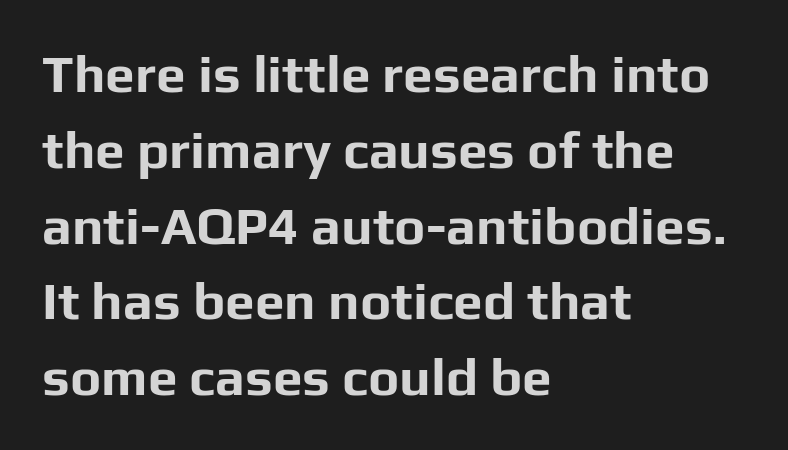
The image shows 53 px bold sans-serif type, upright; set left-aligned, normal line spacing (1.43x), normal letter spacing, not underlined; low stroke contrast and a medium x-height.
